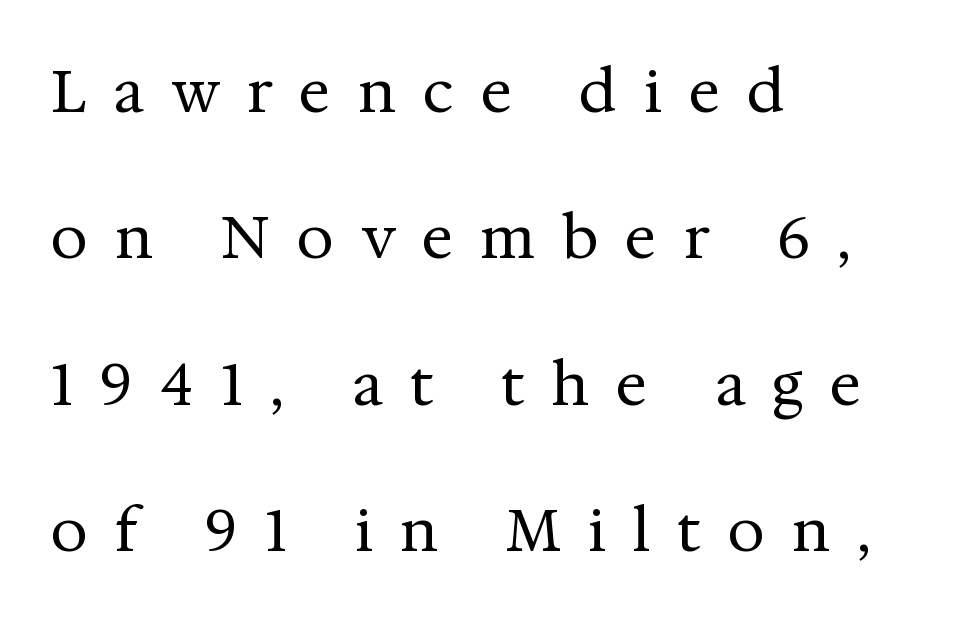
A typesetter would label this face a serif. Vertical strokes here are truly vertical. The cut favours lightness, reaching ordinary text weight at its darkest. Honestly, the letter spacing is so wide it's the main thing you notice. You could not count columns in this text — the font is proportionally spaced. The typesetter chose a ragged-right arrangement here.
